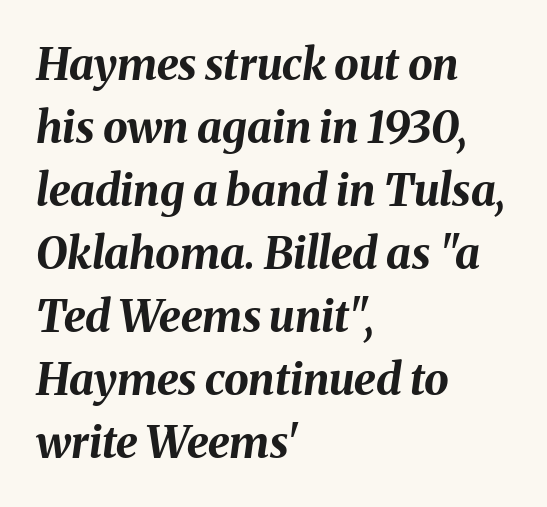
{"italic": "yes", "lean": "right", "slant_degrees": 8, "bold": "yes", "weight": "bold", "width": "normal", "stroke_contrast": "medium", "x_height": "medium", "monospaced": "no", "underline": "no", "align": "left", "line_spacing": "normal", "line_spacing_ratio": 1.43, "letter_spacing": "normal", "letter_spacing_em": 0.0, "glyph_px": 44}
